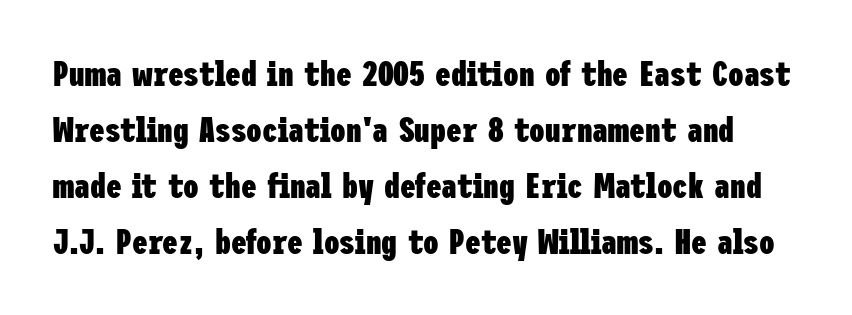
A typesetter would call this leading conventional body-copy spacing. Observe the absence of serifs on each vertical stroke in this sample. A bare baseline throughout the passage. Emphasis by weight is at full strength: bold.
